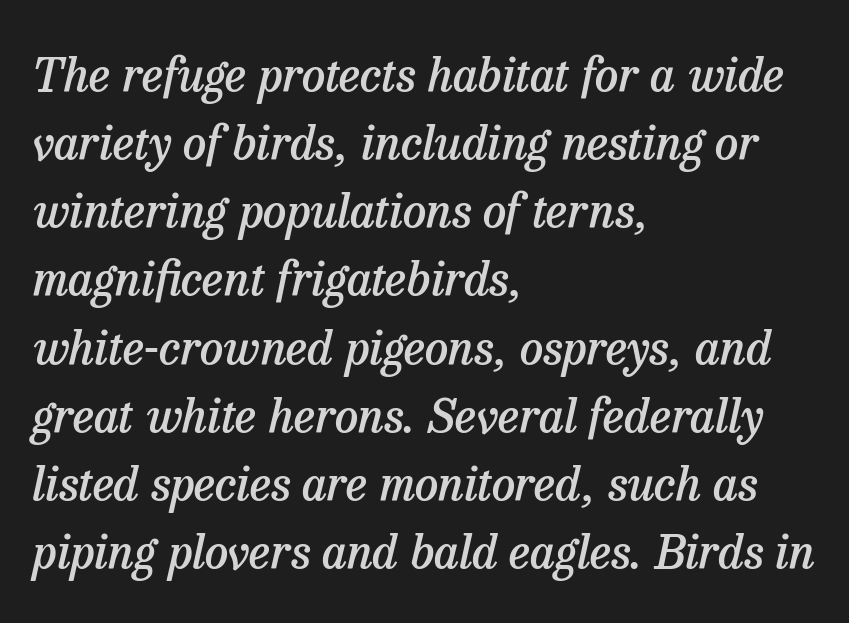
{"serif": "yes", "italic": "yes", "lean": "right", "slant_degrees": 13, "bold": "semi", "weight": "semibold", "width": "normal", "stroke_contrast": "low", "x_height": "medium", "monospaced": "no", "underline": "no", "align": "left", "line_spacing": "normal", "line_spacing_ratio": 1.45, "letter_spacing": "normal", "letter_spacing_em": 0.0, "glyph_px": 47}
